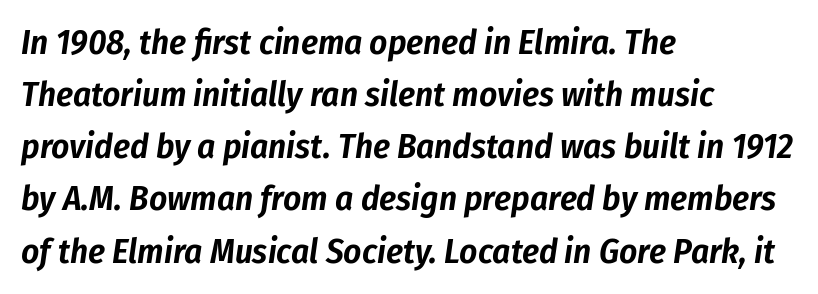
The image shows 35 px condensed type, italic (leaning right); set left-aligned, normal line spacing (1.49x), normal letter spacing, not underlined; low stroke contrast and a medium x-height.
